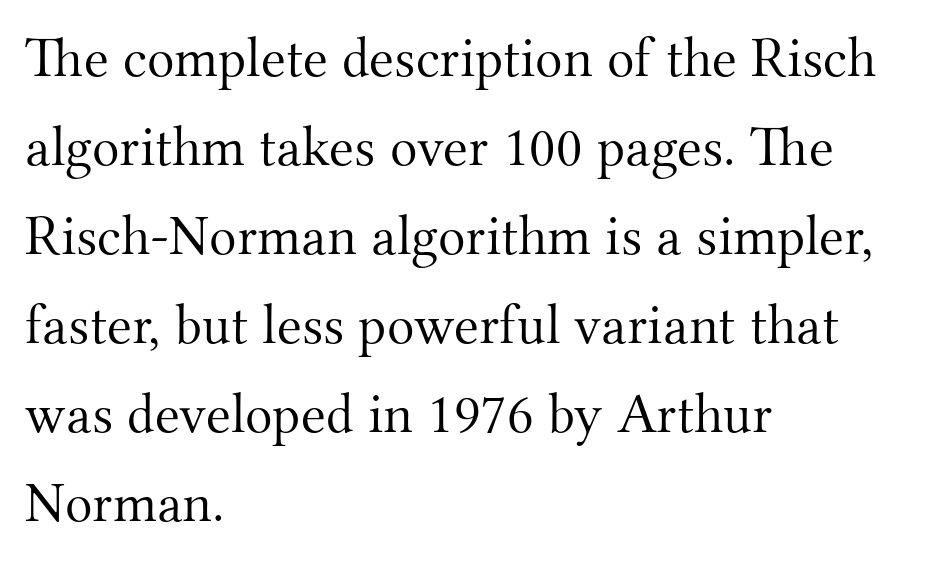
Q: Is the text bold? A: No.
Q: Is the text italic (slanted)? A: No, it is upright.
Q: Is the typeface a serif or a sans-serif typeface? A: Serif.
Q: Is the text underlined? A: No.
Q: How is the paragraph aligned? A: Left-aligned.
Q: Is the spacing between letters normal or unusually wide? A: Normal.
Q: Is the spacing between lines tight, normal or loose? A: Normal.
Q: Width (condensed, normal, or wide)? A: Normal.
Q: Stroke contrast? A: Medium.
Q: x-height? A: Small.
Q: Monospaced? A: No.
